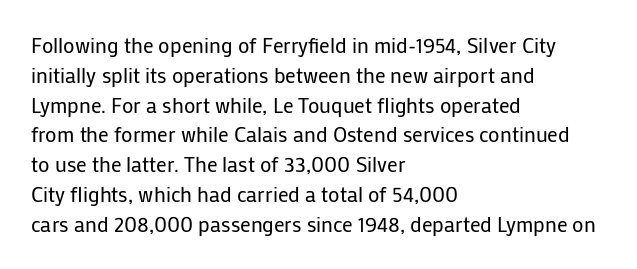
Q: Is the text bold? A: No.
Q: Is the text italic (slanted)? A: No, it is upright.
Q: Is the text underlined? A: No.
Q: How is the paragraph aligned? A: Left-aligned.
Q: Is the spacing between letters normal or unusually wide? A: Normal.
Q: Is the spacing between lines tight, normal or loose? A: Normal.
